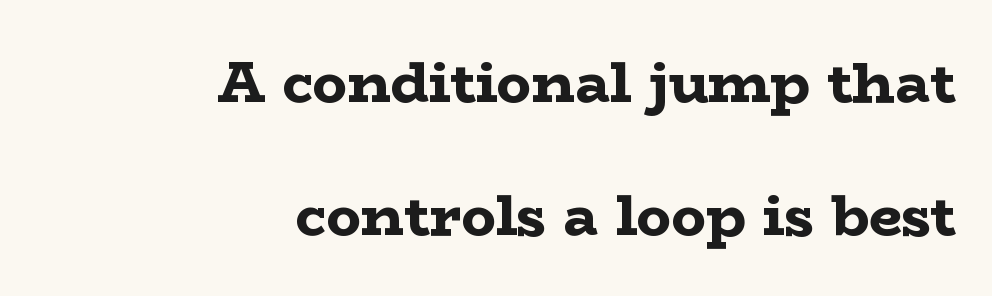
The image shows 58 px bold, wide serif type, upright; set right-aligned, loose line spacing (2.29x), normal letter spacing, not underlined; low stroke contrast and a medium x-height.
